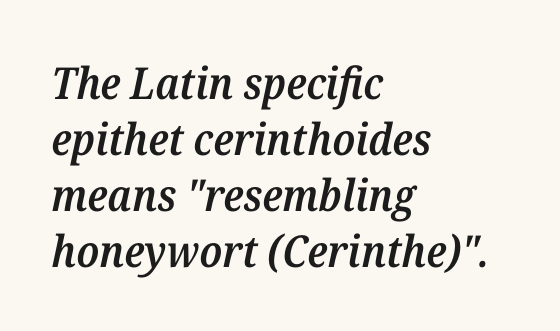
The image shows 44 px semibold serif type, italic (leaning right); set left-aligned, normal line spacing (1.27x), normal letter spacing, not underlined; medium stroke contrast and a medium x-height.
